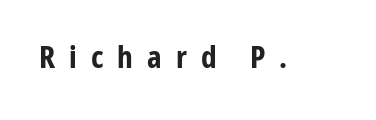
Underlining? Definitely not there. Short note: letters widely spaced. Nope, no serifs anywhere on these letters. The font is running at its bold setting.
